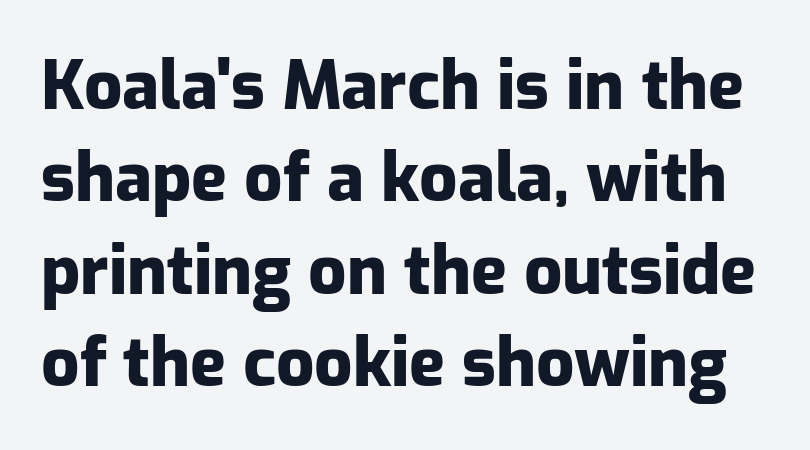
This rendering employs a face without finishing strokes, i.e., a sans-serif. Set as a true bold cut, around the 700 mark. Reading down the column, the eye jumps a familiar distance to each next line. Spacing verdict: proportional, widths tailored to each character. Is there any slant? The stems are plumb. The gaps between neighbouring characters are ordinary and unremarkable.
